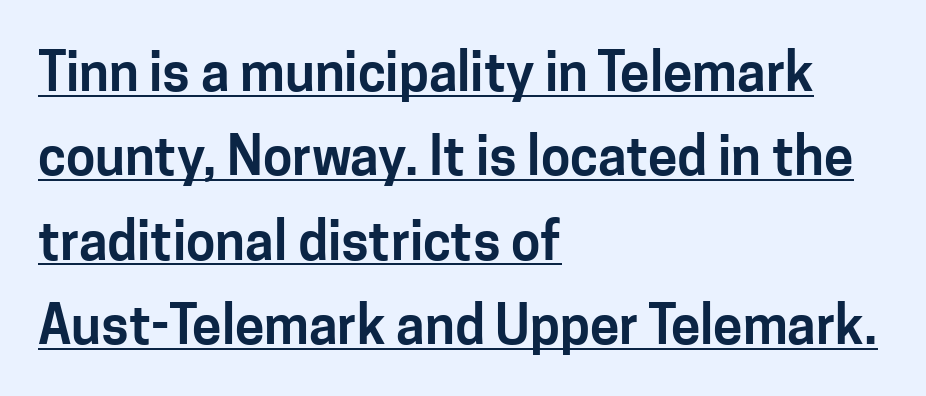
Nothing sits at the stroke ends, so this counts as sans-serif. Each word holds together tightly as a unit, with standard inter-letter gaps. Underlined type. If you drew a ruler down the left edge, every line would touch it. A typesetter would mark this as roman, not italic. If you measured baseline to baseline, you'd find a middling distance.
